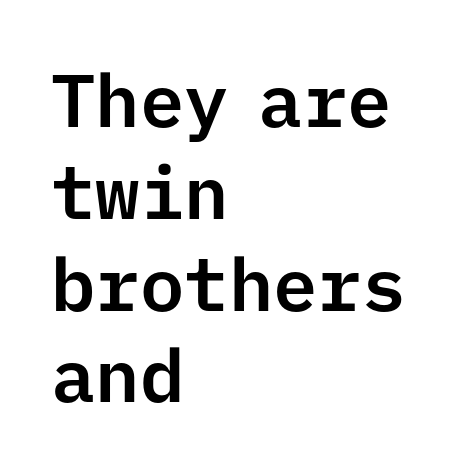
{"serif": "no", "italic": "no", "width": "normal", "stroke_contrast": "low", "x_height": "medium", "monospaced": "yes", "underline": "no", "align": "left", "line_spacing_ratio": 1.24, "letter_spacing": "normal", "letter_spacing_em": 0.0, "glyph_px": 74}
